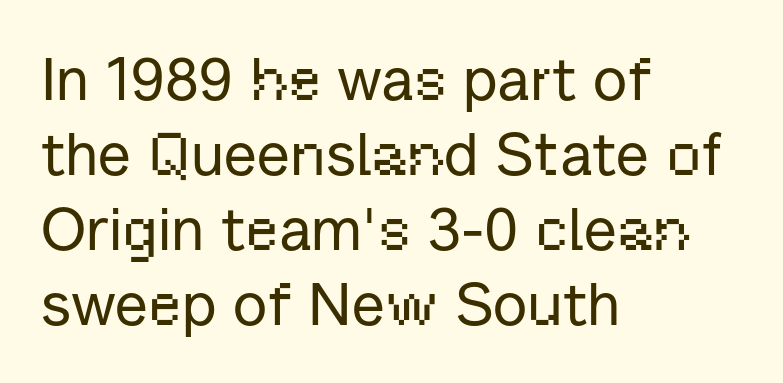
The line-height multiplier appears to be the usual default. Spacing verdict: proportional, widths tailored to each character. Every row of glyphs begins at an identical x-position on the left. These lines were composed using upright roman letters. The type is set solid horizontally, with unmodified tracking.
